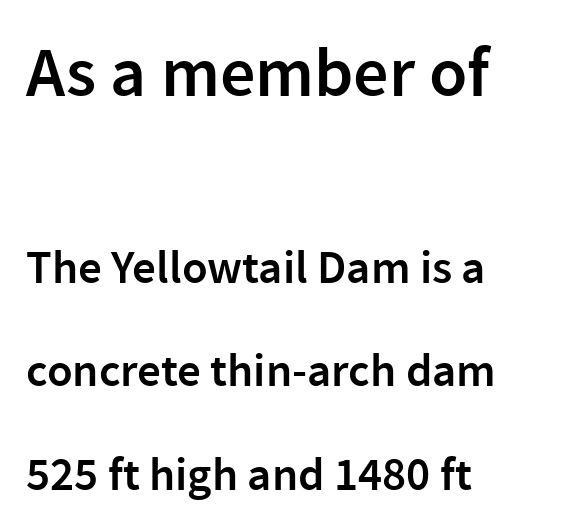
Q: Is the text bold? A: Semi-bold.
Q: Is the text italic (slanted)? A: No, it is upright.
Q: Is the typeface a serif or a sans-serif typeface? A: Sans-serif.
Q: Is the text underlined? A: No.
Q: How is the paragraph aligned? A: Left-aligned.
Q: Is the spacing between letters normal or unusually wide? A: Normal.
Q: Is the spacing between lines tight, normal or loose? A: Loose.
Q: Which block of text is set in a larger size, the first (top) or the second (bottom)? A: The first (top) one.
Q: Width (condensed, normal, or wide)? A: Normal.
Q: Stroke contrast? A: Low.
Q: x-height? A: Medium.
Q: Monospaced? A: No.
